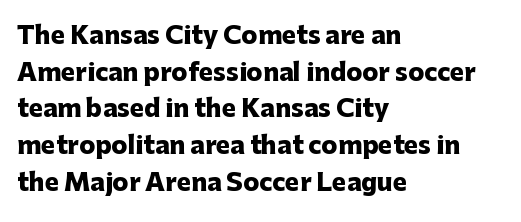
The image shows 24 px bold type, upright; set left-aligned, normal line spacing (1.53x), normal letter spacing, not underlined.
